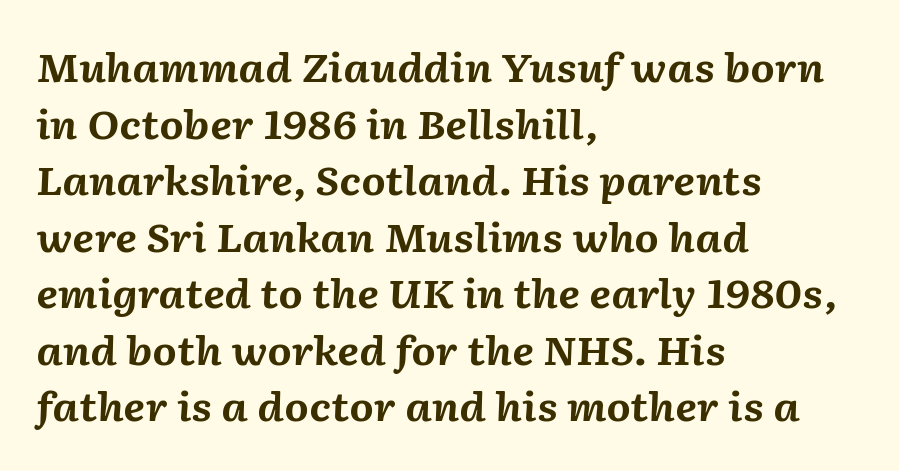
The image shows 39 px bold type, italic (leaning right); set left-aligned, normal line spacing (1.45x), normal letter spacing, not underlined; medium stroke contrast and a medium x-height.
